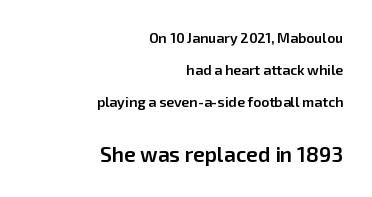
The image shows 21 px text type, upright; set right-aligned, loose line spacing (2.27x), normal letter spacing, not underlined; the second (bottom) block is 1.5x larger.
